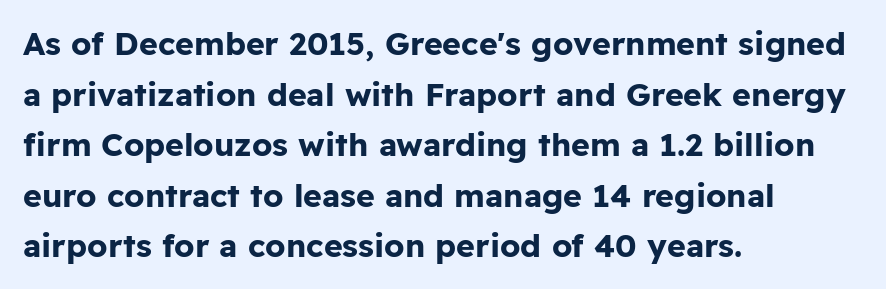
Notice how thick the strokes are: this is what a full bold looks like. The typeface chosen for these lines omits serifs. This sample has the flowing, uneven cadence of proportional lettering. The lines in this sample share a left origin and differ only in where they stop. These lines keep a tight, regular rhythm from letter to letter.
